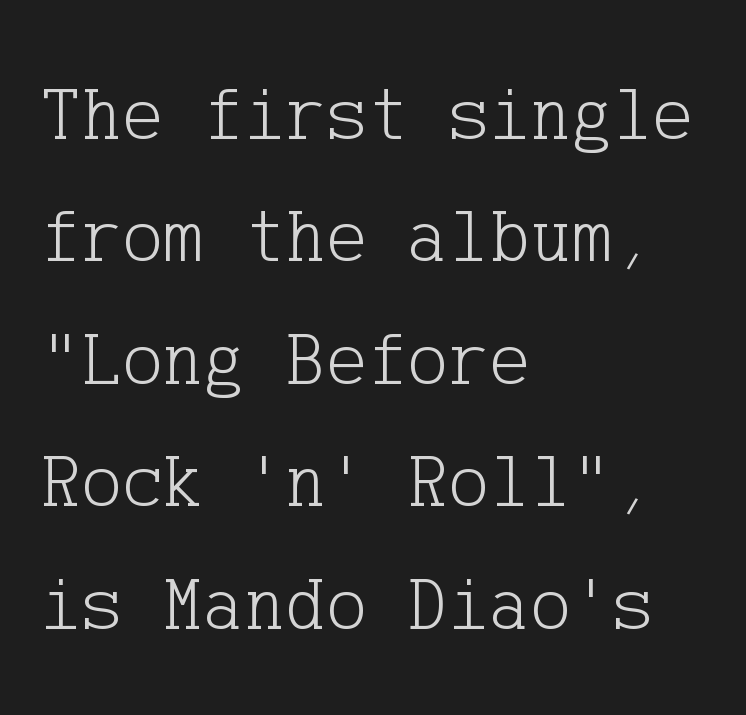
The passage shown is not bold in any degree. Is there any slant? The stems are plumb. Short note: letters normally spaced. Each line starts at the same left margin while the right side varies. Each row of text sits above clean, open space.
